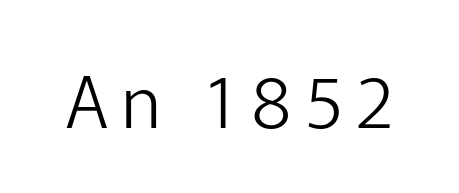
{"serif": "no", "italic": "no", "bold": "no", "weight": "light", "width": "normal", "stroke_contrast": "low", "x_height": "medium", "monospaced": "no", "underline": "no", "glyph_px": 72}
